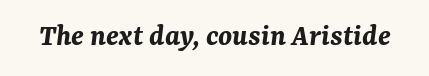
The rendering keeps characters at their native spacing. Would a proofreader flag this as italicized? Yes. How heavy is the stroke? Heavy — this is a bold. Unmarked baselines from the first word to the last. Think of a printed novel: that variable character pitch is what you see here.
